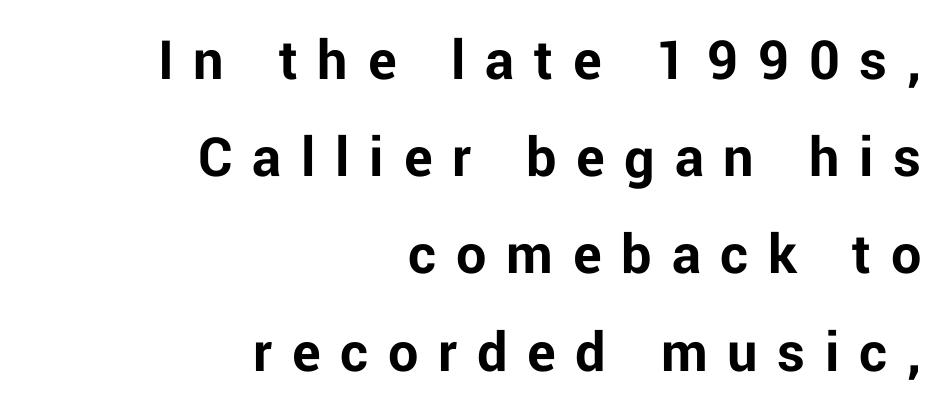
{"serif": "no", "italic": "no", "bold": "yes", "weight": "bold", "width": "normal", "stroke_contrast": "low", "x_height": "medium", "monospaced": "no", "underline": "no", "align": "right", "line_spacing": "normal", "line_spacing_ratio": 1.62, "letter_spacing": "wide", "letter_spacing_em": 0.33, "glyph_px": 60}
